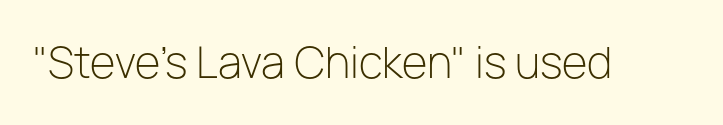
Descender tails drop into unmarked territory. The typeface chosen for these lines omits serifs. This is not heavy type; no bold has been used. Observe the ordinary spacing: letters are neighbours, not strangers. Tall strokes in this sample are plumb rather than angled.
